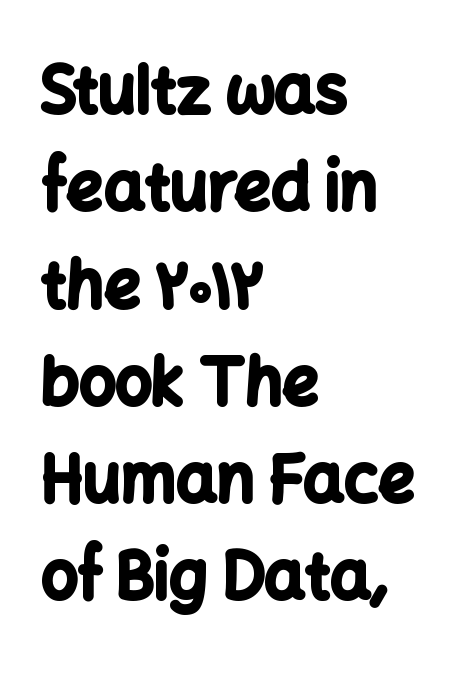
The image shows 64 px bold sans-serif type, upright; set left-aligned, normal line spacing (1.52x), normal letter spacing, not underlined; low stroke contrast and a medium x-height.
